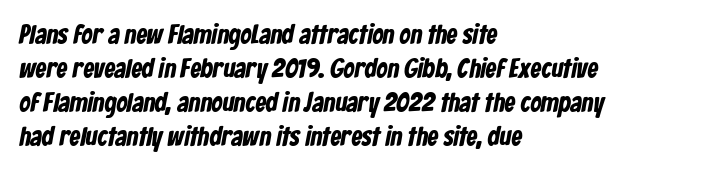
The image shows 27 px bold type; set left-aligned, normal line spacing (1.26x), normal letter spacing, not underlined.
